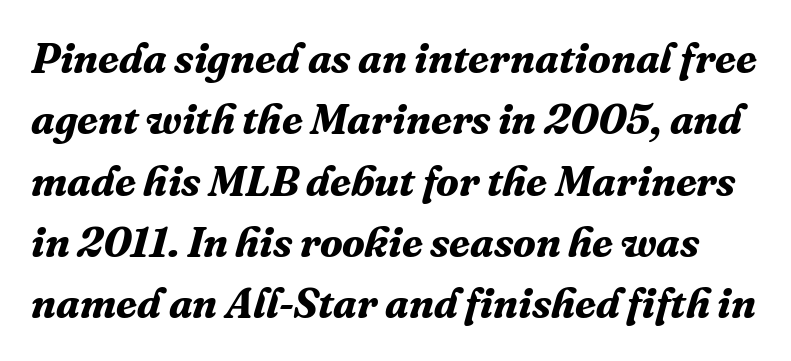
The image shows 42 px bold serif type, italic (leaning right); set normal line spacing (1.46x), normal letter spacing, not underlined; medium stroke contrast and a medium x-height.
